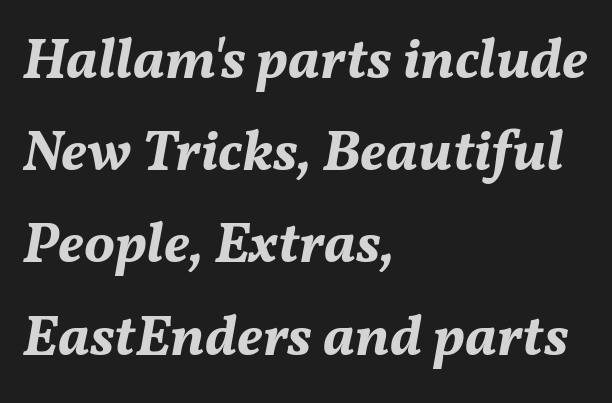
{"italic": "yes", "lean": "right", "slant_degrees": 11, "bold": "yes", "weight": "bold", "width": "normal", "stroke_contrast": "medium", "x_height": "medium", "monospaced": "no", "underline": "no", "align": "left", "line_spacing": "normal", "line_spacing_ratio": 1.59, "letter_spacing": "normal", "letter_spacing_em": 0.0, "glyph_px": 58}
